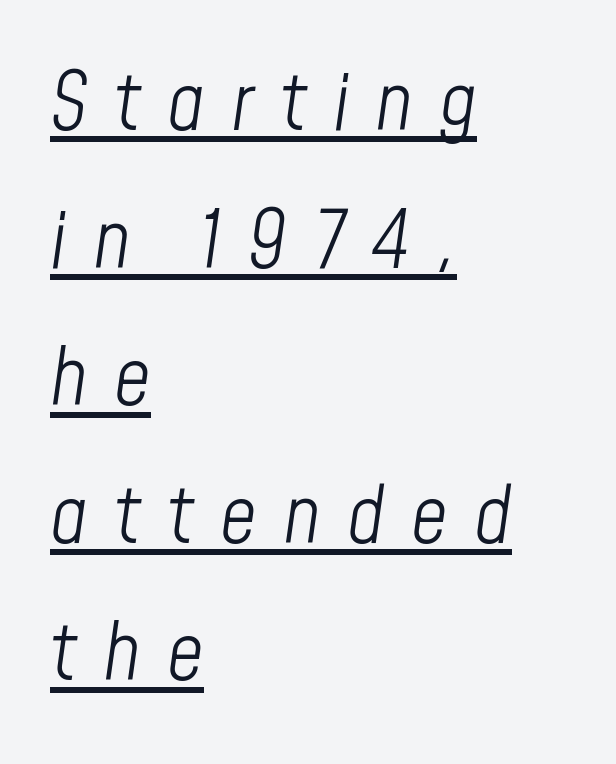
The image shows 80 px light, condensed type, italic (leaning right); set left-aligned, line spacing 1.72x, unusually wide letter spacing (+0.33 em), underlined; low stroke contrast and a medium x-height.
